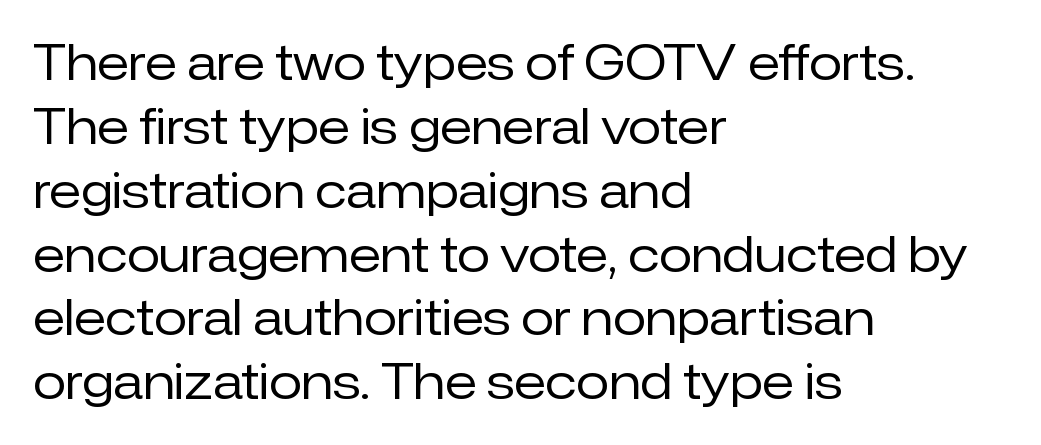
The tracking reads as untouched default to a designer's eye. Spacing verdict: proportional, widths tailored to each character. Evenly set lines give the paragraph a standard silhouette. Heft: none added — not bold.
